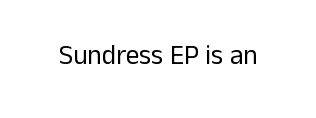
Has an underline been added? It has not. The type is set solid horizontally, with unmodified tracking. The characters are drawn with everyday or finer stroke widths. Every character sits straight up, as roman type does.
